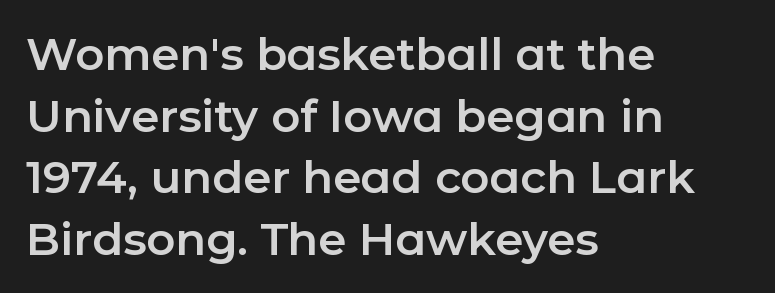
{"serif": "no", "italic": "no", "width": "normal", "stroke_contrast": "low", "x_height": "medium", "monospaced": "no", "underline": "no", "align": "left", "line_spacing": "normal", "line_spacing_ratio": 1.37, "letter_spacing": "normal", "letter_spacing_em": 0.0, "glyph_px": 45}
